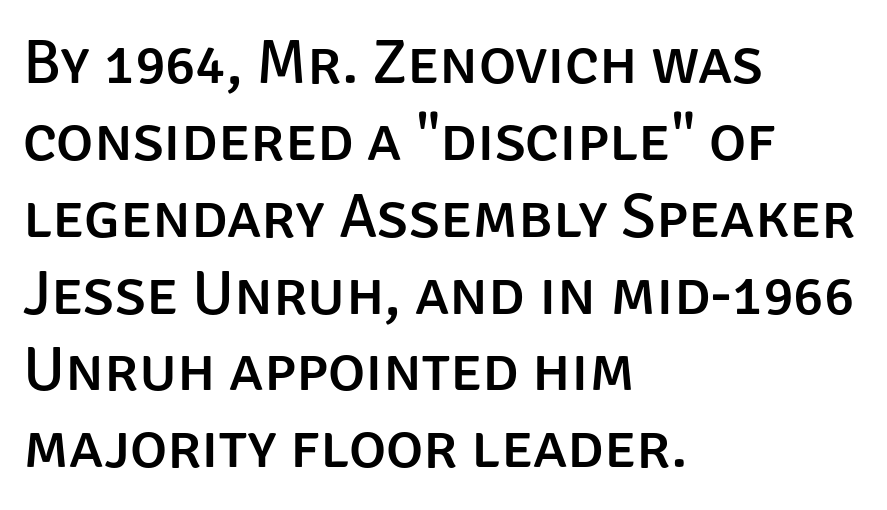
The face used here is rendered with its standard letterfit. The characters display no serif detailing; their extremities are plain. The rendering anchors every line to the left-hand side. The passage shown is typed in a proportional face where columns would drift. The zone under the glyphs is completely vacant. The lettering stays uniformly vertical, giving the passage a roman look.
